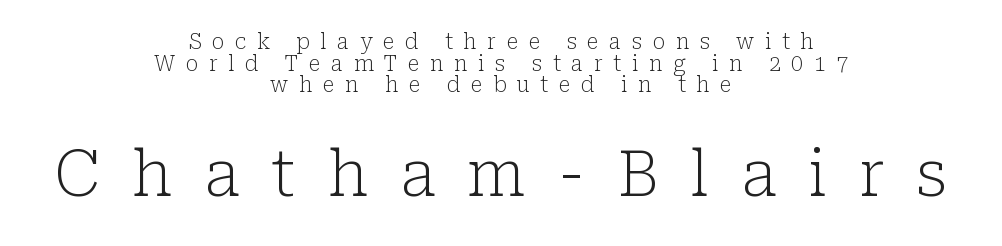
Q: Is the text bold? A: No.
Q: Is the text italic (slanted)? A: No, it is upright.
Q: Is the typeface a serif or a sans-serif typeface? A: Serif.
Q: Is the text underlined? A: No.
Q: How is the paragraph aligned? A: Centered.
Q: Is the spacing between letters normal or unusually wide? A: Unusually wide.
Q: Is the spacing between lines tight, normal or loose? A: Tight.
Q: Which block of text is set in a larger size, the first (top) or the second (bottom)? A: The second (bottom) one.
Q: Width (condensed, normal, or wide)? A: Normal.
Q: Stroke contrast? A: Low.
Q: x-height? A: Medium.
Q: Monospaced? A: No.
